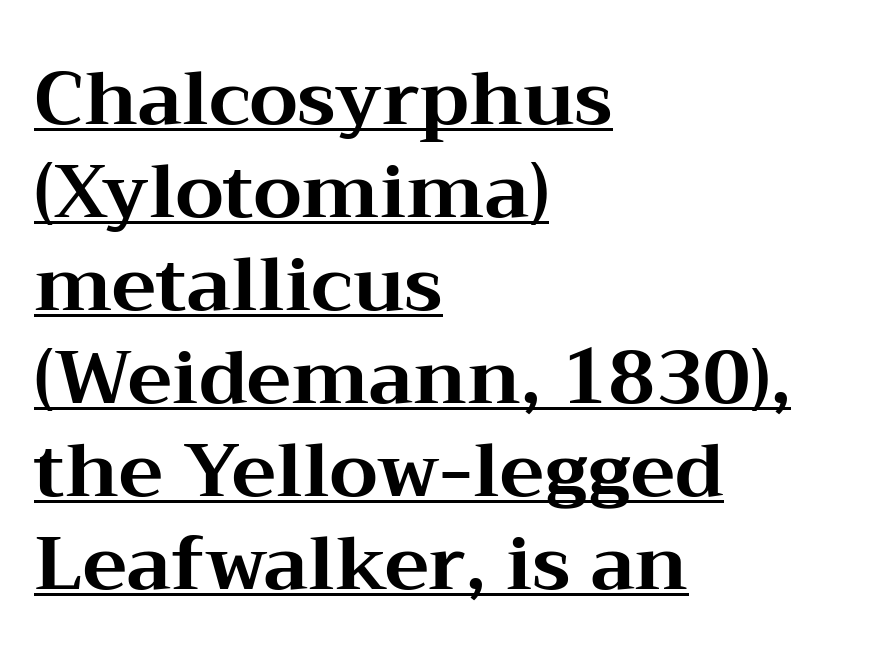
The image shows 75 px bold, wide serif type, upright; set left-aligned, line spacing 1.24x, normal letter spacing, underlined; medium stroke contrast and a medium x-height.
